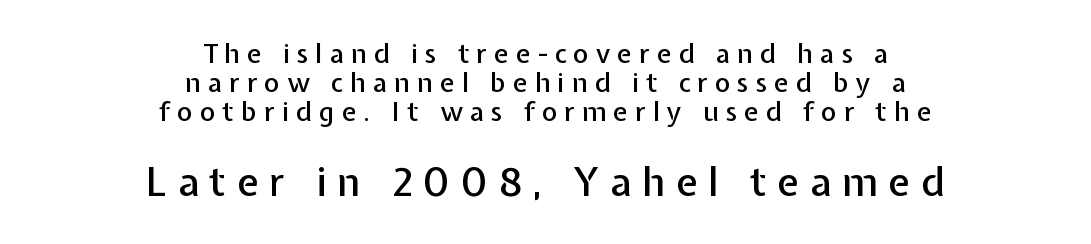
{"serif": "no", "italic": "no", "width": "normal", "stroke_contrast": "low", "x_height": "medium", "monospaced": "no", "underline": "no", "align": "center", "line_spacing": "tight", "line_spacing_ratio": 1.07, "letter_spacing": "wide", "letter_spacing_em": 0.26, "larger_block": "second", "size_ratio": 1.48, "glyph_px": 40}
